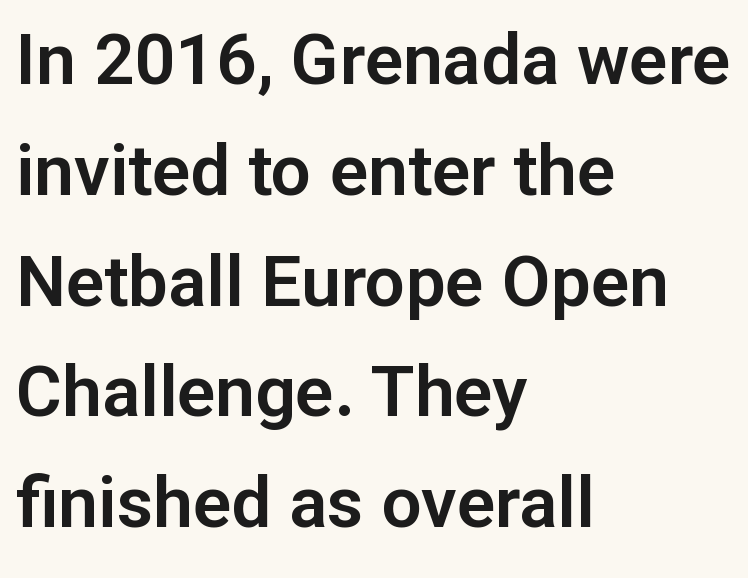
Every stem runs plumb, perpendicular to the baseline. Has an underline been added? It has not. A classic flush-left, rag-right setting is used for this passage. In terms of letterform style, serifs are entirely absent.
